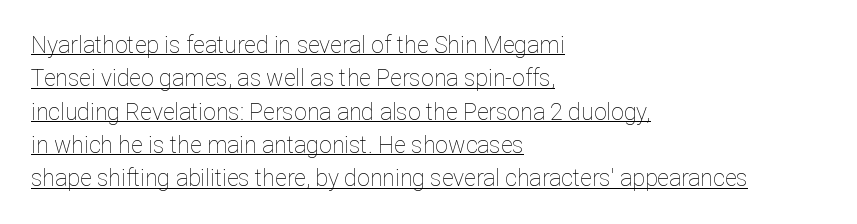
Q: Is the text bold? A: No.
Q: Is the text italic (slanted)? A: No, it is upright.
Q: Is the text underlined? A: Yes.
Q: How is the paragraph aligned? A: Left-aligned.
Q: Is the spacing between letters normal or unusually wide? A: Normal.
Q: Is the spacing between lines tight, normal or loose? A: Normal.
